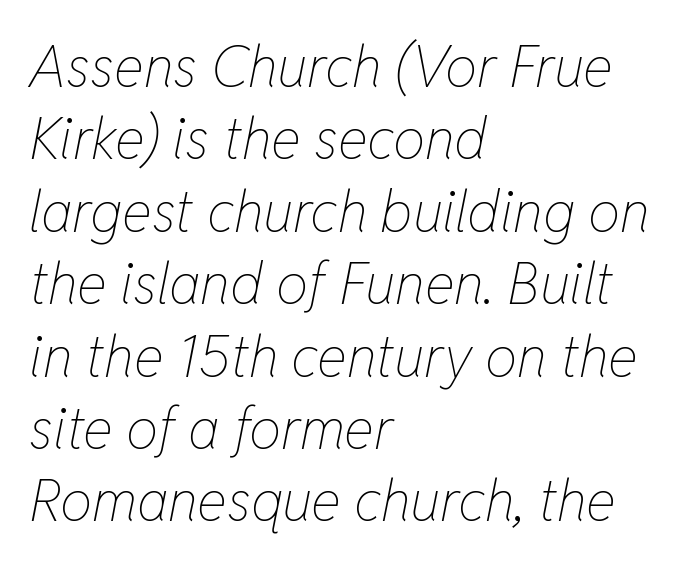
If you drew a line through each stem, it would be angled. Here the designer chose a conventional face with non-uniform glyph widths. Horizontal alignment here is leftward, the default for most running prose. This is not heavy type; no bold has been used.
